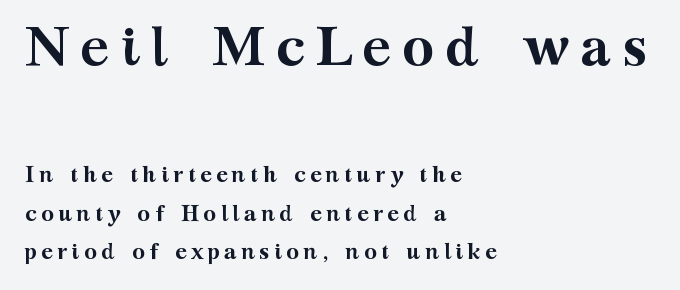
Style check: upright. Left-aligned paragraph, ragged on the right. The specimen omits any rule beneath the text block's lines. Here the first block reads like a headline and the second like body copy. I'd describe the lettering as bold — thick and assertive.
